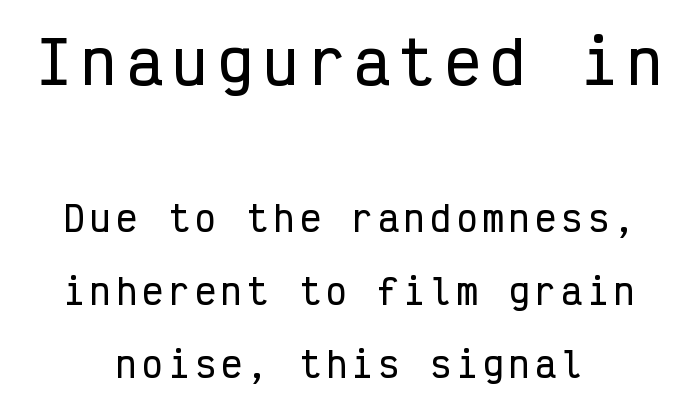
The image shows 59 px condensed sans-serif type, upright, monospaced; set centered, loose line spacing (2.15x), not underlined; the first (top) block is 1.74x larger; low stroke contrast and a medium x-height.
